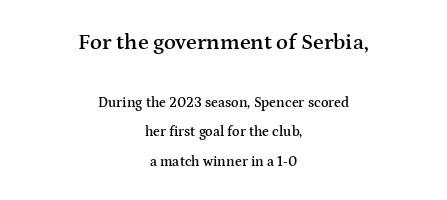
{"italic": "no", "bold": "semi", "underline": "no", "align": "center", "line_spacing": "loose", "line_spacing_ratio": 2.1, "letter_spacing": "normal", "letter_spacing_em": 0.0, "larger_block": "first", "size_ratio": 1.57, "glyph_px": 22}
